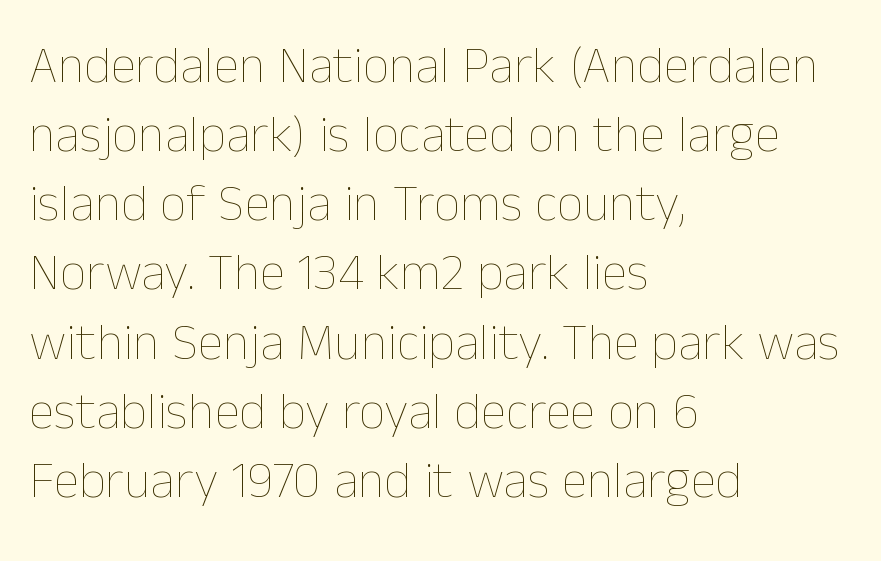
A classic flush-left, rag-right setting is used for this passage. The strip under each line holds only bare page. Ordinary non-slanted type is in use. Stem width sits at or under what a default text font uses.
